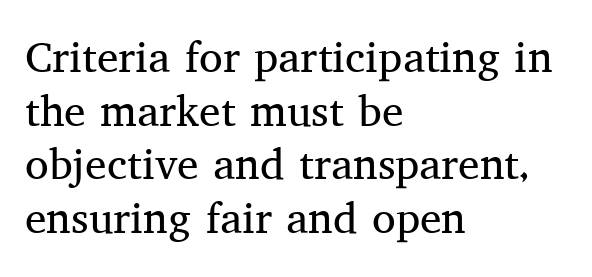
{"serif": "yes", "italic": "no", "bold": "no", "weight": "regular", "width": "normal", "stroke_contrast": "medium", "x_height": "medium", "monospaced": "no", "underline": "no", "align": "left", "line_spacing": "normal", "line_spacing_ratio": 1.25, "letter_spacing": "normal", "letter_spacing_em": 0.0, "glyph_px": 43}
